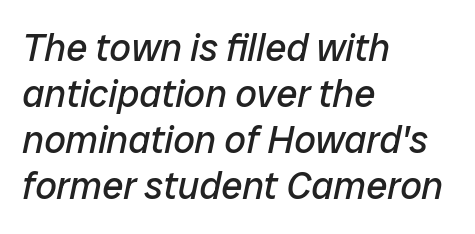
{"italic": "yes", "lean": "right", "slant_degrees": 12, "bold": "no", "weight": "regular", "width": "normal", "stroke_contrast": "low", "x_height": "medium", "monospaced": "no", "underline": "no", "align": "left", "line_spacing_ratio": 1.21, "letter_spacing": "normal", "letter_spacing_em": 0.0, "glyph_px": 38}
